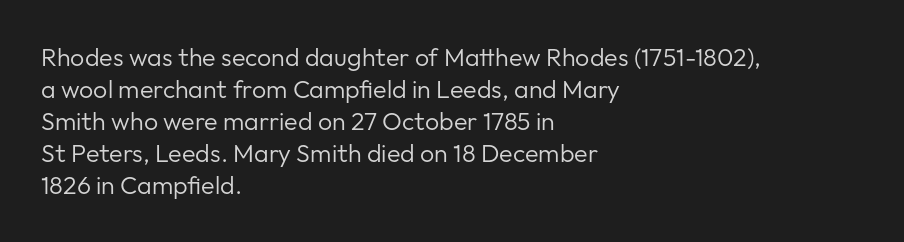
Q: Is the text bold? A: No.
Q: Is the text italic (slanted)? A: No, it is upright.
Q: Is the text underlined? A: No.
Q: How is the paragraph aligned? A: Left-aligned.
Q: Is the spacing between letters normal or unusually wide? A: Normal.
Q: Is the spacing between lines tight, normal or loose? A: Normal.
